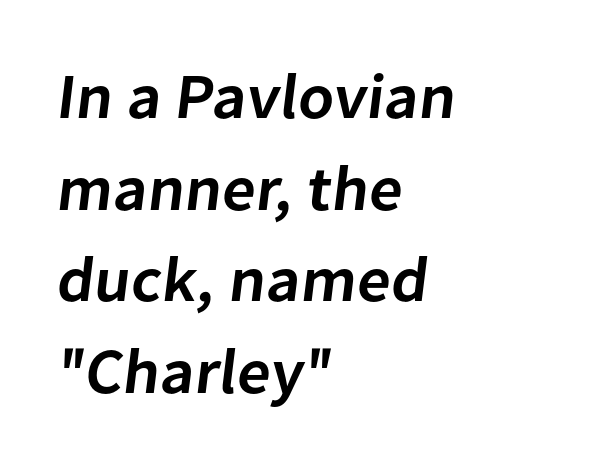
The gaps between neighbouring characters are ordinary and unremarkable. Visually the block forms a straight wall on the left and a jagged coastline on the right. This sample has the flowing, uneven cadence of proportional lettering. Check under the words: just untouched page. Honestly, the row spacing looks completely unremarkable.
